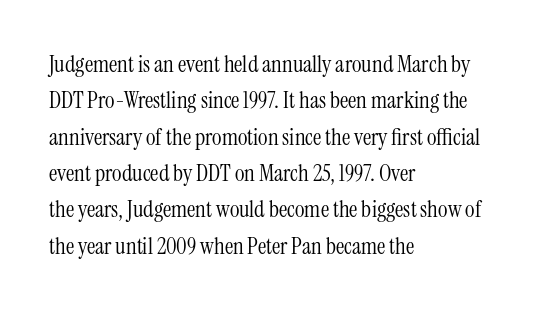
The image shows 23 px text type, upright; set left-aligned, normal line spacing (1.58x), normal letter spacing, not underlined.
